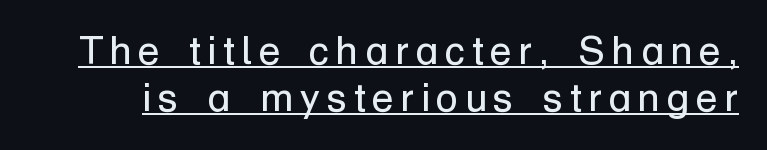
{"serif": "no", "italic": "no", "bold": "no", "weight": "regular", "width": "normal", "stroke_contrast": "low", "x_height": "medium", "monospaced": "no", "underline": "yes", "line_spacing_ratio": 1.18, "glyph_px": 40}
